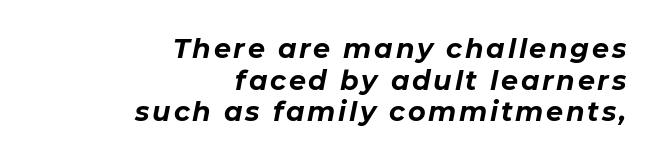
Students, this is bold: see how much ink each stroke carries. Honestly, there is no underline to notice here at all. Tall strokes in this sample are angled rather than plumb. All the whitespace from short lines collects on the left.
